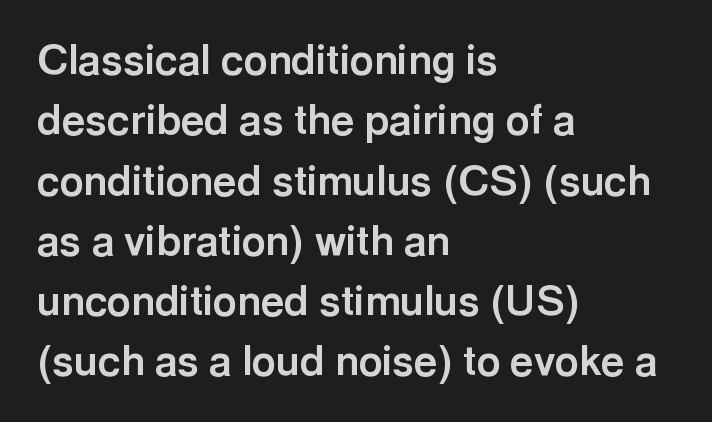
The image shows 41 px bold sans-serif type, upright; set left-aligned, normal line spacing (1.47x), normal letter spacing, not underlined; a medium x-height.
